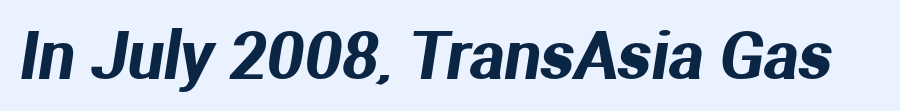
{"serif": "no", "width": "normal", "stroke_contrast": "medium", "x_height": "medium", "monospaced": "no", "underline": "no", "letter_spacing": "normal", "letter_spacing_em": 0.0, "glyph_px": 65}
